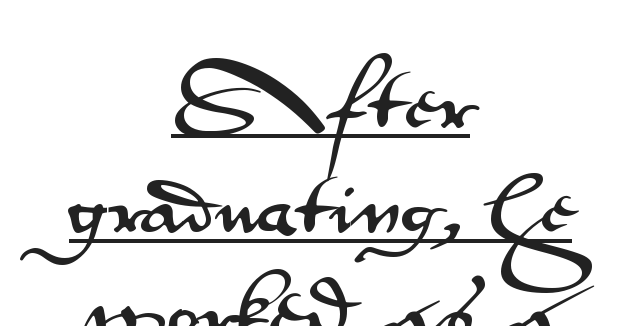
The image shows 69 px wide sans-serif type; set centered, normal line spacing (1.52x), normal letter spacing, underlined; medium stroke contrast and a small x-height.
